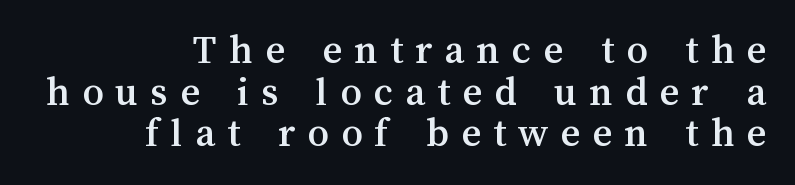
You could not count columns in this text — the font is proportionally spaced. Line spacing here is tight. Horizontal alignment here is rightward, an uncommon choice for prose. Tracking here is generous; glyphs stand well apart from one another.
